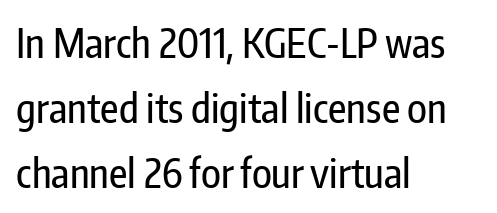
The image shows 40 px condensed sans-serif type, upright; set left-aligned, normal line spacing (1.62x), normal letter spacing, not underlined; low stroke contrast and a medium x-height.
